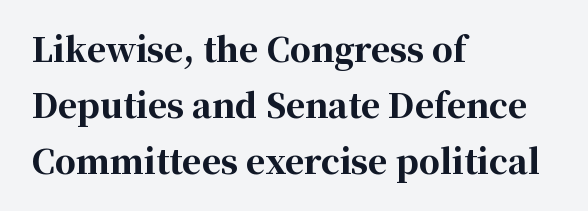
Q: Is the text bold? A: Yes.
Q: Is the text italic (slanted)? A: No, it is upright.
Q: Is the typeface a serif or a sans-serif typeface? A: Serif.
Q: Is the text underlined? A: No.
Q: How is the paragraph aligned? A: Left-aligned.
Q: Is the spacing between letters normal or unusually wide? A: Normal.
Q: Is the spacing between lines tight, normal or loose? A: Normal.
Q: Width (condensed, normal, or wide)? A: Normal.
Q: Stroke contrast? A: High.
Q: x-height? A: Medium.
Q: Monospaced? A: No.
